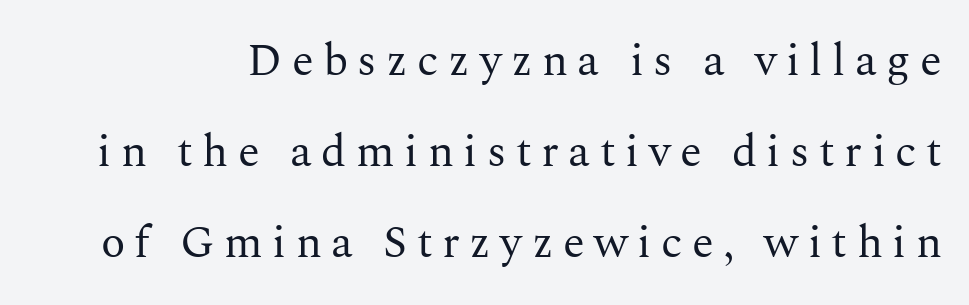
Q: Is the text bold? A: No.
Q: Is the text italic (slanted)? A: No, it is upright.
Q: Is the typeface a serif or a sans-serif typeface? A: Serif.
Q: Is the text underlined? A: No.
Q: Is the spacing between letters normal or unusually wide? A: Unusually wide.
Q: Is the spacing between lines tight, normal or loose? A: Loose.
Q: Width (condensed, normal, or wide)? A: Normal.
Q: Stroke contrast? A: Medium.
Q: x-height? A: Medium.
Q: Monospaced? A: No.
